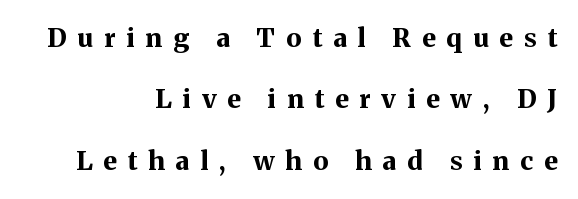
{"italic": "no", "bold": "yes", "underline": "no", "align": "right", "line_spacing": "loose", "line_spacing_ratio": 2.36, "letter_spacing": "wide", "letter_spacing_em": 0.42, "glyph_px": 26}
